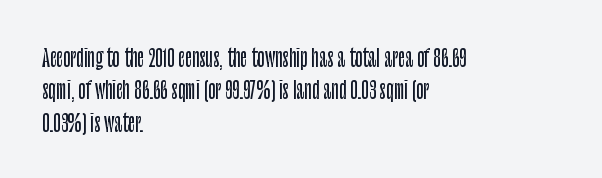
Q: Is the text italic (slanted)? A: No, it is upright.
Q: Is the text underlined? A: No.
Q: How is the paragraph aligned? A: Left-aligned.
Q: Is the spacing between letters normal or unusually wide? A: Normal.
Q: Is the spacing between lines tight, normal or loose? A: Normal.
